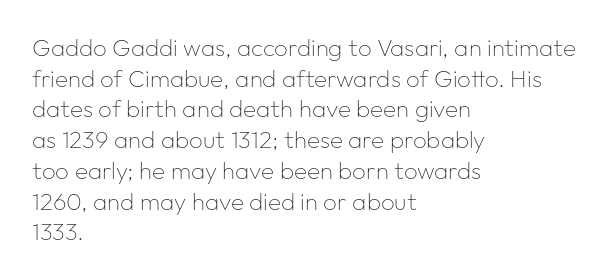
Q: Is the text bold? A: No.
Q: Is the text italic (slanted)? A: No, it is upright.
Q: Is the text underlined? A: No.
Q: How is the paragraph aligned? A: Left-aligned.
Q: Is the spacing between letters normal or unusually wide? A: Normal.
Q: Is the spacing between lines tight, normal or loose? A: Normal.
